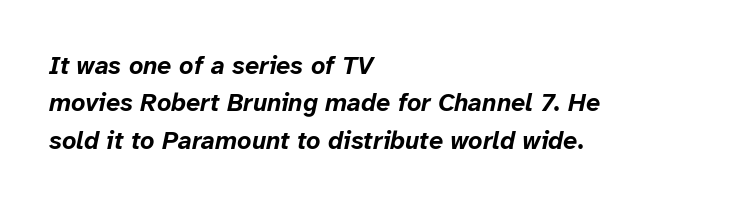
Horizontal alignment here is leftward, the default for most running prose. Clear beneath every line of the passage. The face used here has a pronounced slope to its letters. Characters follow at the spacing the type designer built in. The designer left line spacing at the default.
